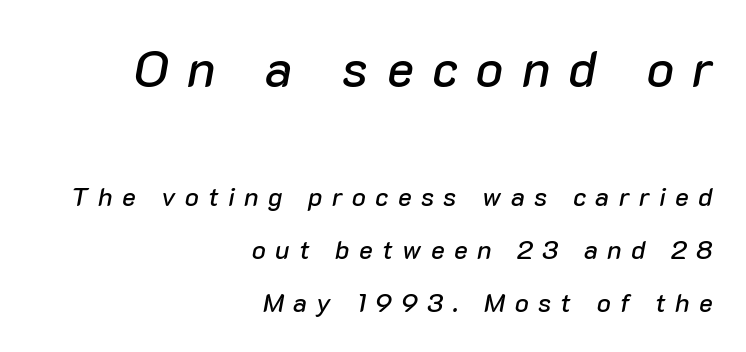
The image shows 51 px text type, italic (leaning right); set right-aligned, loose line spacing (2.04x), unusually wide letter spacing (+0.36 em), not underlined; the first (top) block is 1.96x larger; low stroke contrast and a medium x-height.
